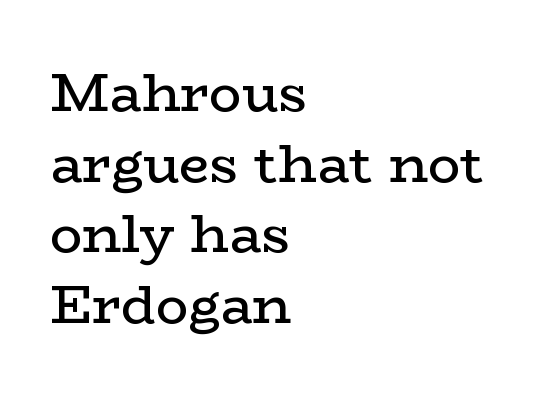
A student would call this left alignment; a typographer would say flush left, rag right. Does extra space separate the letters? No, they use regular spacing. The axis of the letterforms is exactly vertical. Do the characters align in a grid? No, the font is proportional. Descenders are the only things crossing below the line.
